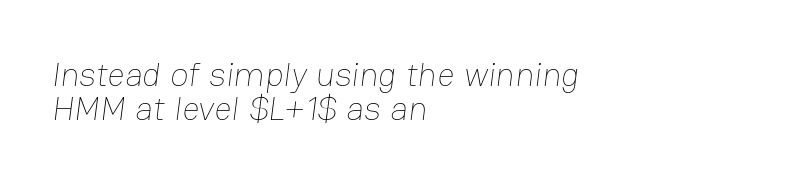
{"bold": "no", "weight": "thin", "width": "normal", "stroke_contrast": "low", "x_height": "medium", "monospaced": "no", "underline": "no", "align": "left", "line_spacing": "tight", "line_spacing_ratio": 0.99, "letter_spacing": "normal", "letter_spacing_em": 0.0, "glyph_px": 34}
